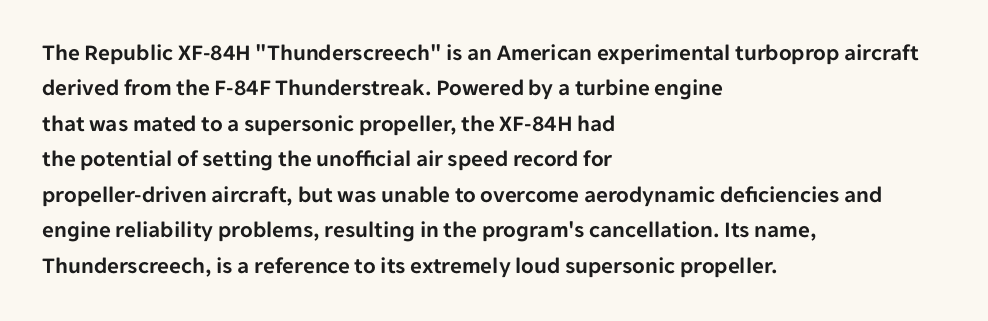
{"italic": "no", "underline": "no", "align": "left", "line_spacing": "normal", "line_spacing_ratio": 1.54, "letter_spacing": "normal", "letter_spacing_em": 0.0, "glyph_px": 23}
